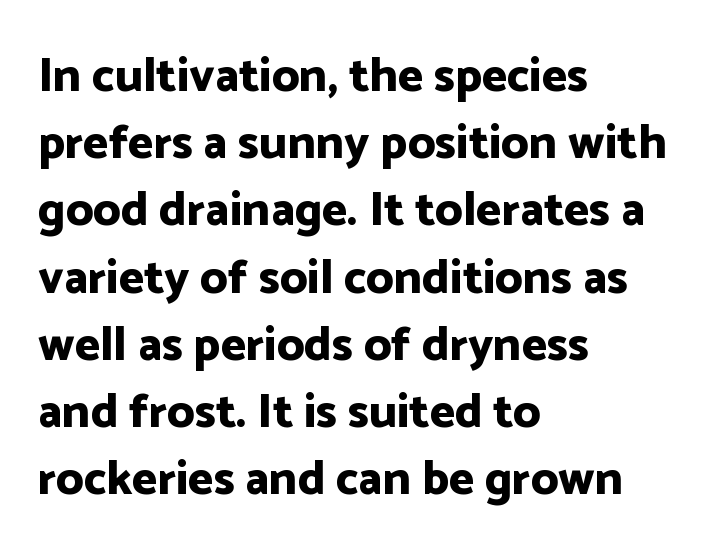
{"serif": "no", "italic": "no", "bold": "yes", "weight": "bold", "width": "normal", "stroke_contrast": "low", "x_height": "medium", "monospaced": "no", "underline": "no", "align": "left", "line_spacing": "normal", "line_spacing_ratio": 1.4, "letter_spacing": "normal", "letter_spacing_em": 0.0, "glyph_px": 48}
